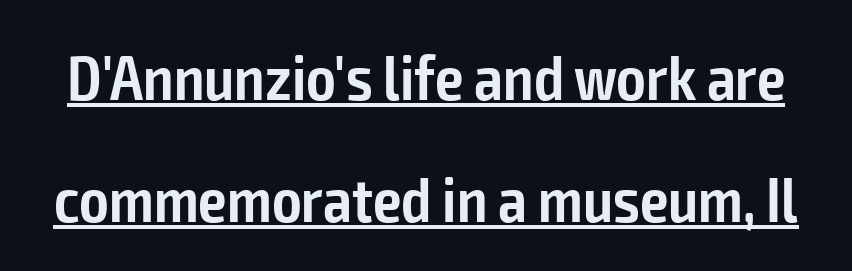
What's the leading like? Stretched, with rows far apart. The glyphs have the mass of a demibold cut, below bold. Glance below the letters and you will spot a drawn line. Spacing verdict: proportional, widths tailored to each character. Each letter's strokes conclude bluntly, with no projecting serifs. The letters sit at their default tracking, neither squeezed nor spread.
